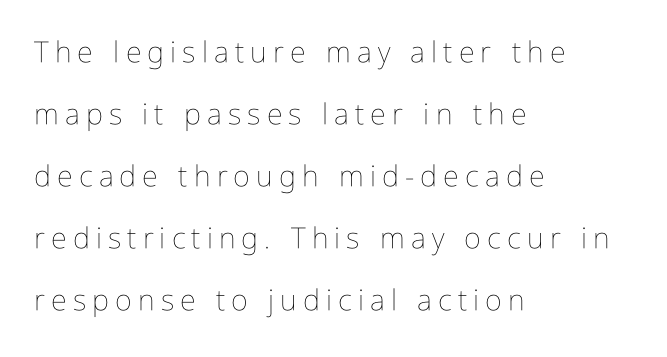
Q: Is the text bold? A: No.
Q: Is the text italic (slanted)? A: No, it is upright.
Q: Is the text underlined? A: No.
Q: How is the paragraph aligned? A: Left-aligned.
Q: Is the spacing between letters normal or unusually wide? A: Unusually wide.
Q: Is the spacing between lines tight, normal or loose? A: Loose.
Q: Width (condensed, normal, or wide)? A: Condensed.
Q: Stroke contrast? A: Low.
Q: x-height? A: Medium.
Q: Monospaced? A: No.
